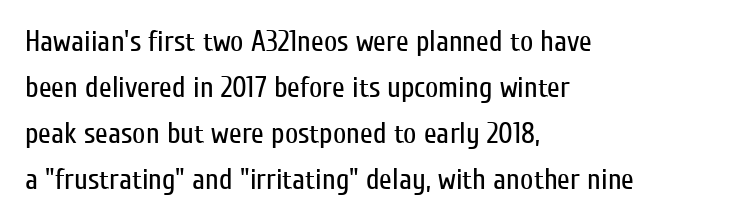
Here the glyphs are tracked normally, forming tight word shapes. The passage shown is typed in a proportional face where columns would drift. A roman cut, with each character standing at attention. Stroke terminals: plain, sans-serif. Layout note: lines flush left. Plain, unruled lines of type.
